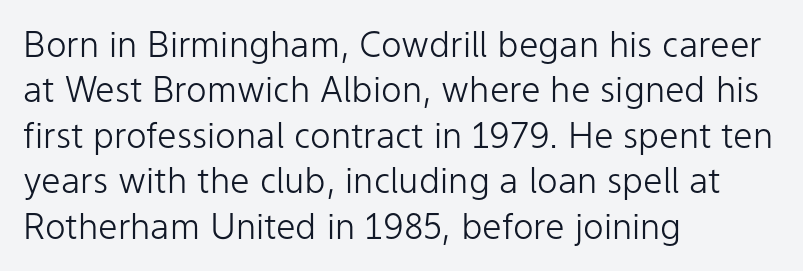
Q: Is the text bold? A: No.
Q: Is the text italic (slanted)? A: No, it is upright.
Q: Is the typeface a serif or a sans-serif typeface? A: Sans-serif.
Q: Is the text underlined? A: No.
Q: How is the paragraph aligned? A: Left-aligned.
Q: Is the spacing between letters normal or unusually wide? A: Normal.
Q: Is the spacing between lines tight, normal or loose? A: Normal.
Q: Width (condensed, normal, or wide)? A: Normal.
Q: Stroke contrast? A: Low.
Q: x-height? A: Medium.
Q: Monospaced? A: No.
